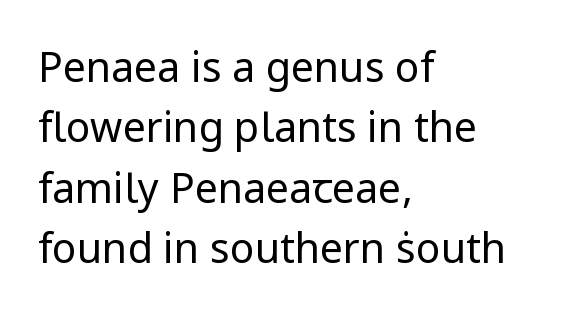
Q: Is the text bold? A: No.
Q: Is the text italic (slanted)? A: No, it is upright.
Q: Is the typeface a serif or a sans-serif typeface? A: Sans-serif.
Q: Is the text underlined? A: No.
Q: How is the paragraph aligned? A: Left-aligned.
Q: Is the spacing between letters normal or unusually wide? A: Normal.
Q: Is the spacing between lines tight, normal or loose? A: Normal.
Q: Width (condensed, normal, or wide)? A: Normal.
Q: Stroke contrast? A: Low.
Q: x-height? A: Medium.
Q: Monospaced? A: No.
